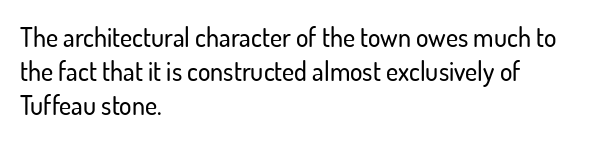
{"italic": "no", "underline": "no", "align": "left", "line_spacing": "normal", "line_spacing_ratio": 1.31, "letter_spacing": "normal", "letter_spacing_em": 0.0, "glyph_px": 26}
